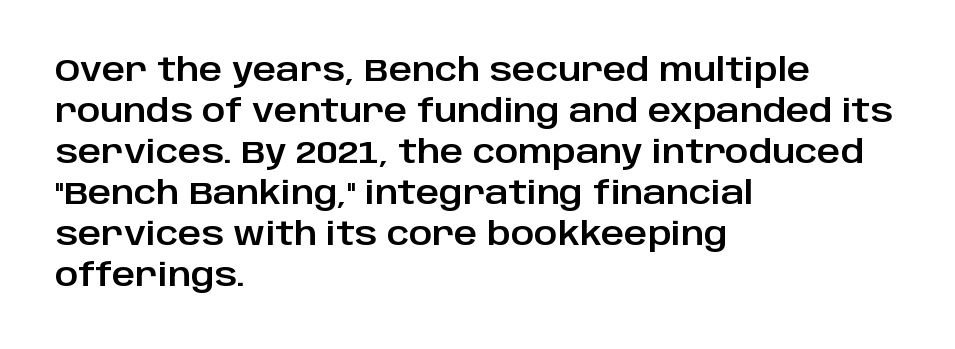
Lines of text with bare space underneath. Examine the stroke ends and you'll find no serifs. A typesetter would call this proportional, since set widths differ per character. Ascenders rise straight up at ninety degrees.
